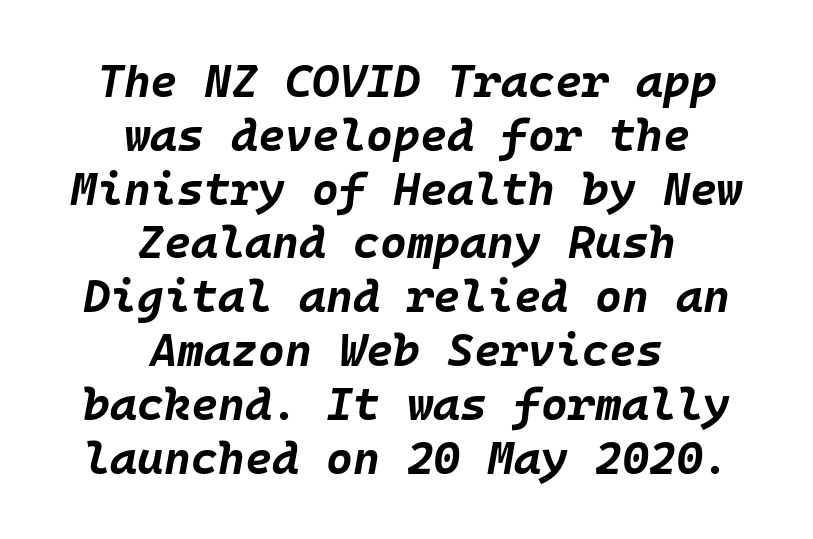
The image shows 46 px bold type, italic (leaning right), monospaced; set centered, line spacing 1.17x, normal letter spacing, not underlined; low stroke contrast and a large x-height.
